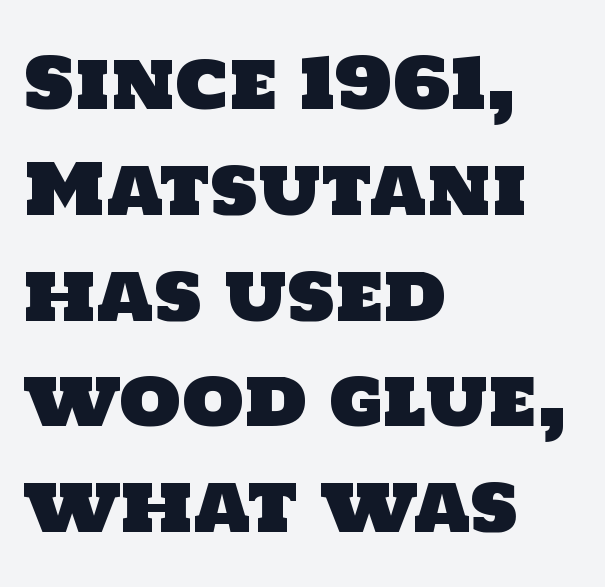
The rendering keeps characters at their native spacing. The passage shown is not underscored anywhere. The letters advance in unequal steps, a hallmark of proportional type. The rendering anchors every line to the left-hand side. The line-height multiplier appears to be the usual default.
